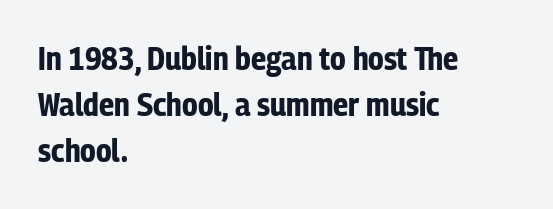
The typography opts for an upright posture over an oblique one. Grotesque or geometric, the face here clearly has no serifs. The gaps between neighbouring characters are ordinary and unremarkable. Underline: absent. If you drew a ruler down the left edge, every line would touch it.
